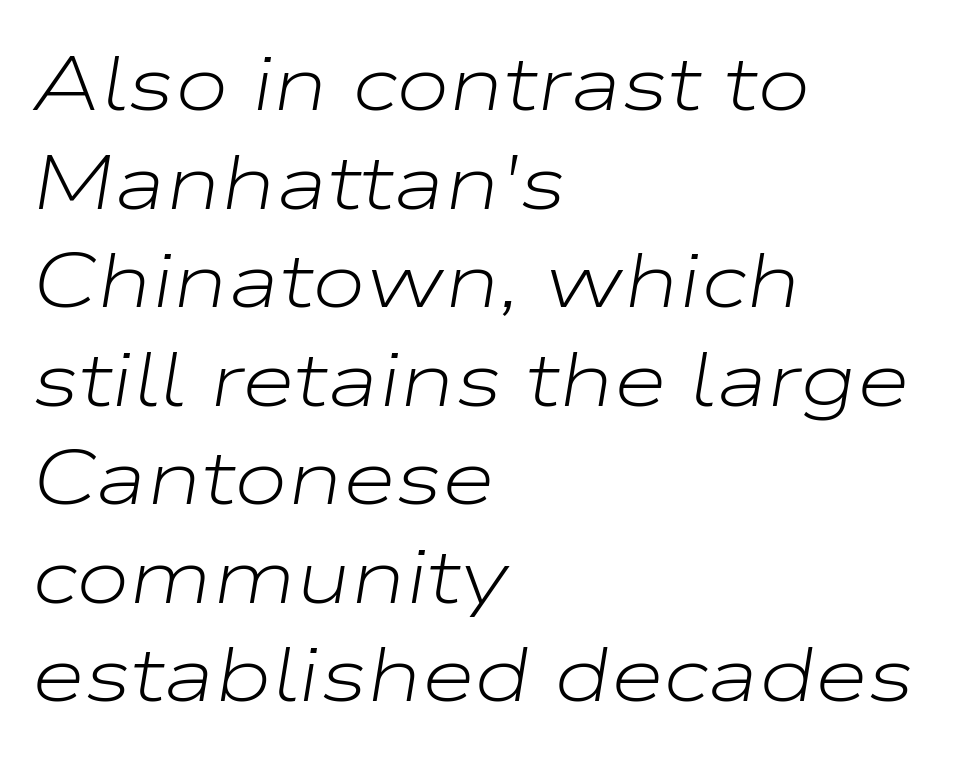
One-word summary of the alignment: left. Looking at the ascenders, they clearly lean. This rendering features lettering with no underline. Notice how descenders clear the ascenders below comfortably — that's standard leading. The letterforms sit at book weight or below. Characters follow at the spacing the type designer built in.
